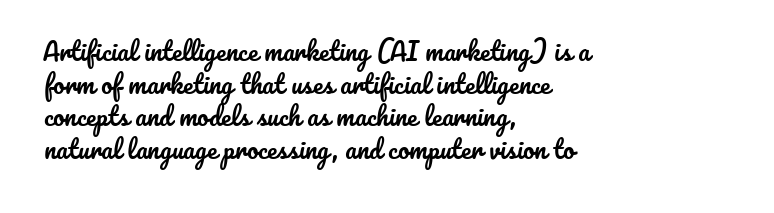
The image shows 25 px text type; set left-aligned, normal line spacing (1.31x), normal letter spacing, not underlined.
